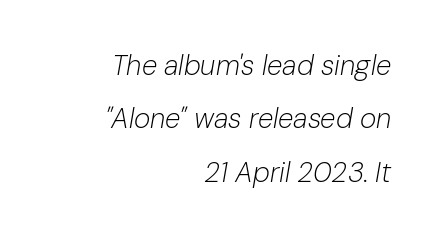
The image shows 28 px light type, italic (leaning right); set right-aligned, loose line spacing (1.91x), normal letter spacing, not underlined; low stroke contrast and a medium x-height.
